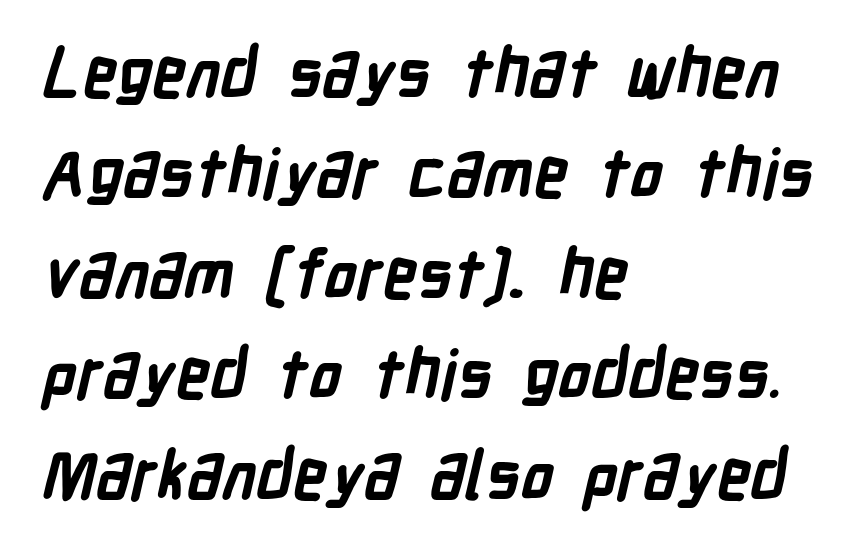
Q: Is the text bold? A: Yes.
Q: Is the typeface a serif or a sans-serif typeface? A: Sans-serif.
Q: Is the text underlined? A: No.
Q: How is the paragraph aligned? A: Left-aligned.
Q: Is the spacing between letters normal or unusually wide? A: Normal.
Q: Is the spacing between lines tight, normal or loose? A: Normal.
Q: Width (condensed, normal, or wide)? A: Condensed.
Q: Stroke contrast? A: Low.
Q: x-height? A: Medium.
Q: Monospaced? A: No.
